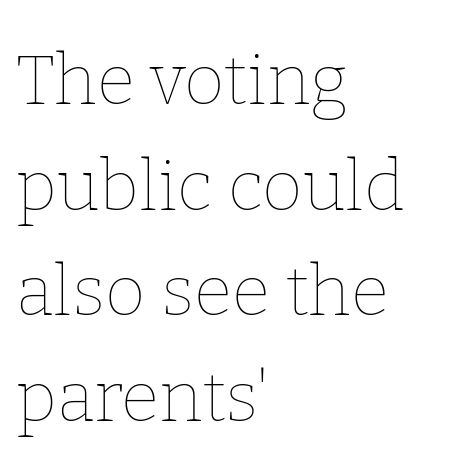
The image shows 70 px thin type, upright; set left-aligned, normal line spacing (1.51x), normal letter spacing, not underlined; low stroke contrast and a medium x-height.
